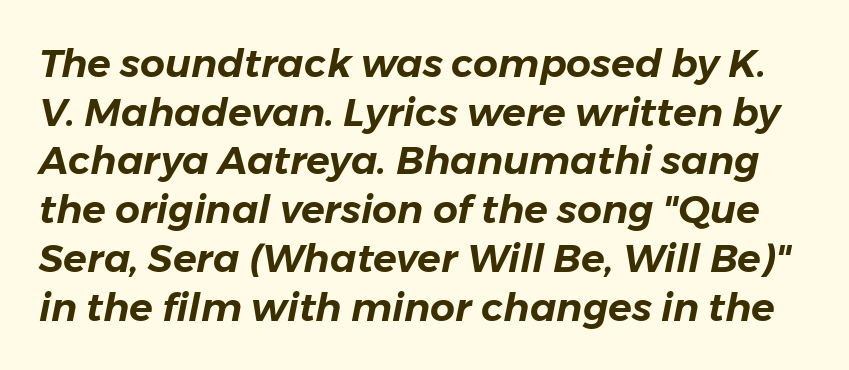
{"italic": "yes", "lean": "right", "slant_degrees": 11, "width": "normal", "stroke_contrast": "low", "x_height": "medium", "monospaced": "no", "underline": "no", "line_spacing": "normal", "line_spacing_ratio": 1.25, "letter_spacing": "normal", "letter_spacing_em": 0.0, "glyph_px": 39}
